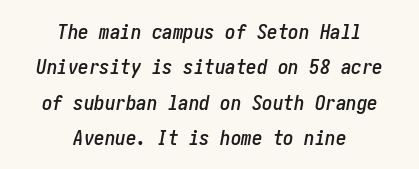
Q: Is the text italic (slanted)? A: Yes, it leans right by about 10 degrees.
Q: Is the text underlined? A: No.
Q: How is the paragraph aligned? A: Centered.
Q: Is the spacing between letters normal or unusually wide? A: Normal.
Q: Is the spacing between lines tight, normal or loose? A: Normal.
